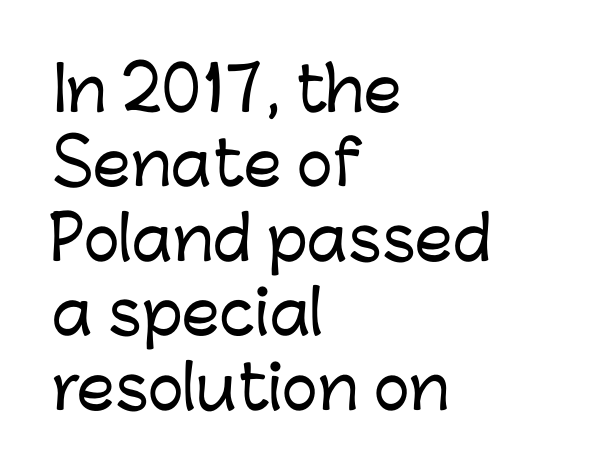
Q: Is the text italic (slanted)? A: No, it is upright.
Q: Is the typeface a serif or a sans-serif typeface? A: Sans-serif.
Q: Is the text underlined? A: No.
Q: How is the paragraph aligned? A: Left-aligned.
Q: Is the spacing between letters normal or unusually wide? A: Normal.
Q: Width (condensed, normal, or wide)? A: Normal.
Q: Stroke contrast? A: Low.
Q: x-height? A: Medium.
Q: Monospaced? A: No.
